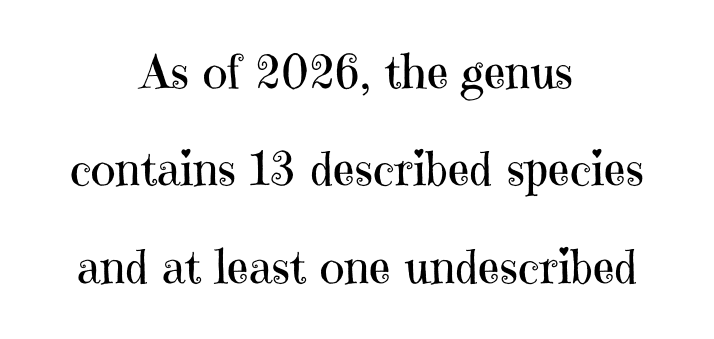
Q: Is the text bold? A: No.
Q: Is the text italic (slanted)? A: No, it is upright.
Q: Is the typeface a serif or a sans-serif typeface? A: Serif.
Q: Is the text underlined? A: No.
Q: How is the paragraph aligned? A: Centered.
Q: Is the spacing between letters normal or unusually wide? A: Normal.
Q: Is the spacing between lines tight, normal or loose? A: Loose.
Q: Width (condensed, normal, or wide)? A: Normal.
Q: Stroke contrast? A: High.
Q: x-height? A: Medium.
Q: Monospaced? A: No.
